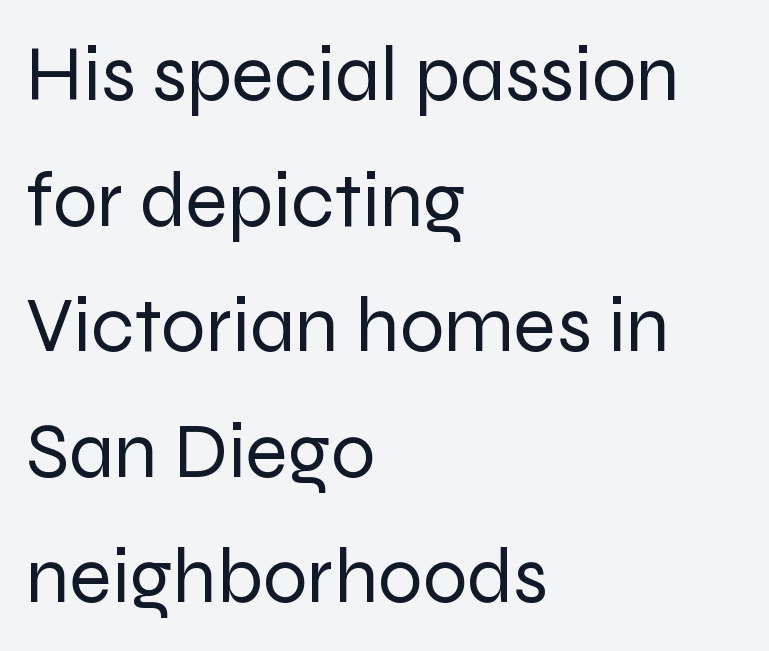
Q: Is the text bold? A: No.
Q: Is the text italic (slanted)? A: No, it is upright.
Q: Is the typeface a serif or a sans-serif typeface? A: Sans-serif.
Q: Is the text underlined? A: No.
Q: How is the paragraph aligned? A: Left-aligned.
Q: Is the spacing between letters normal or unusually wide? A: Normal.
Q: Is the spacing between lines tight, normal or loose? A: Normal.
Q: Width (condensed, normal, or wide)? A: Normal.
Q: Stroke contrast? A: Low.
Q: x-height? A: Medium.
Q: Monospaced? A: No.
